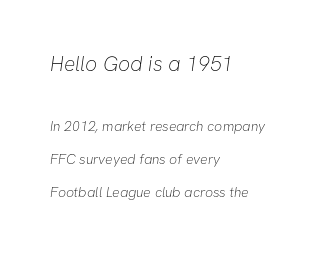
{"bold": "no", "underline": "no", "align": "left", "line_spacing": "loose", "line_spacing_ratio": 2.38, "letter_spacing": "normal", "letter_spacing_em": 0.0, "larger_block": "first", "size_ratio": 1.5, "glyph_px": 21}
